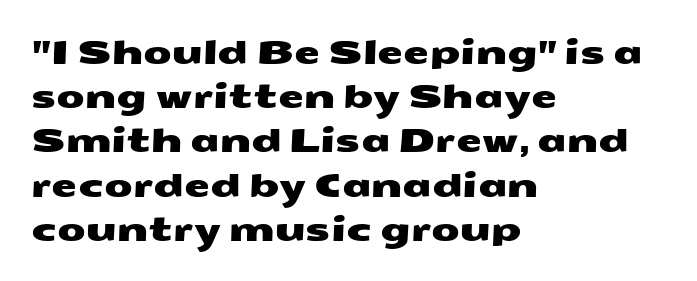
In terms of letterspacing, this is plain default setting. The paragraph shown leans on its left margin. Compared with typical paragraphs, the rows here are spaced about the same. You could not count columns in this text — the font is proportionally spaced.
